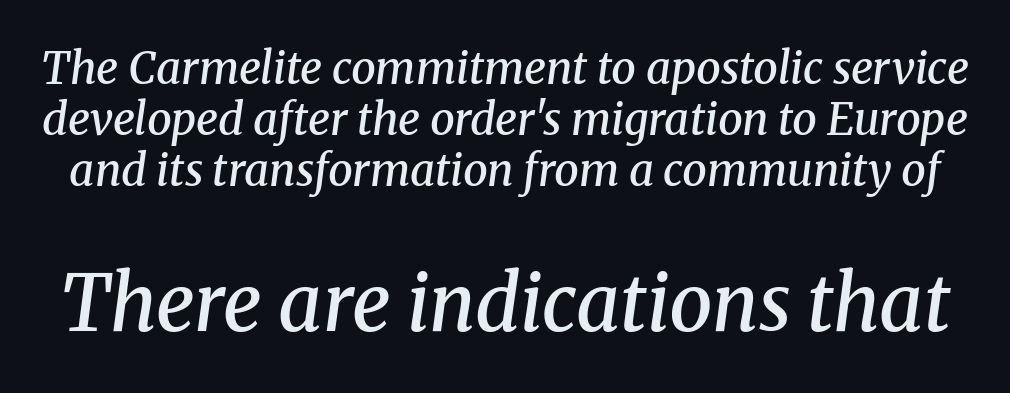
The image shows 77 px semibold serif type, italic (leaning right); set line spacing 1.16x, normal letter spacing, not underlined; the second (bottom) block is 1.75x larger; medium stroke contrast and a medium x-height.
